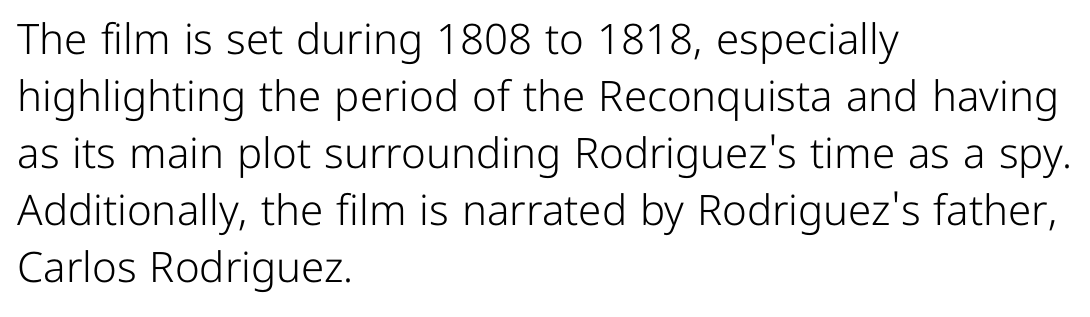
Evenly set lines give the paragraph a standard silhouette. Underline: absent. The lines in this sample share a left origin and differ only in where they stop. Characters follow at the spacing the type designer built in.
